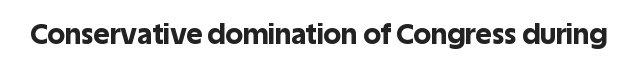
The passage shown is emphatically bold. Nope, not italic — everything's standing straight. Lines of text with bare space underneath. Glyph-to-glyph distance matches everyday printed text. The passage shown is typed in a proportional face where columns would drift.
